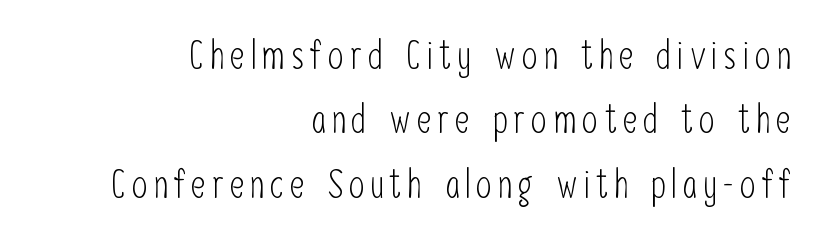
Q: Is the text bold? A: No.
Q: Is the text italic (slanted)? A: No, it is upright.
Q: Is the typeface a serif or a sans-serif typeface? A: Sans-serif.
Q: Is the text underlined? A: No.
Q: How is the paragraph aligned? A: Right-aligned.
Q: Is the spacing between lines tight, normal or loose? A: Normal.
Q: Width (condensed, normal, or wide)? A: Condensed.
Q: Stroke contrast? A: Low.
Q: x-height? A: Medium.
Q: Monospaced? A: No.
